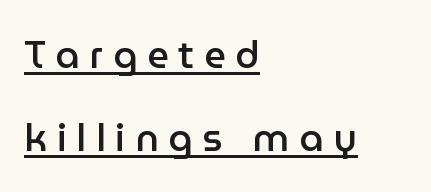
The image shows 38 px semibold sans-serif type, upright; set left-aligned, loose line spacing (2.18x), unusually wide letter spacing (+0.26 em), underlined; low stroke contrast and a medium x-height.
